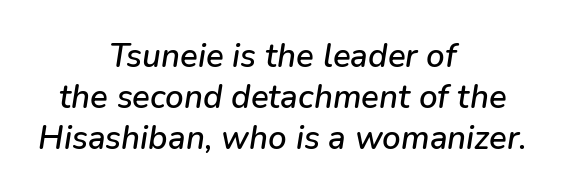
Bare-footed words on every line. The rag falls on both sides of this text block equally. Look at the tracking — it's just the regular setting, nothing added. There's an unmistakable incline to the writing here. If you measured baseline to baseline, you'd find a middling distance. This sample has the flowing, uneven cadence of proportional lettering.
